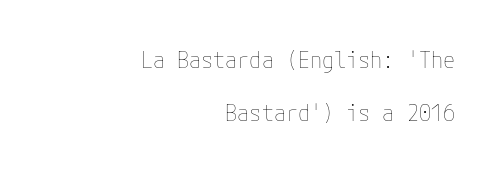
Q: Is the text bold? A: No.
Q: Is the text italic (slanted)? A: No, it is upright.
Q: Is the text underlined? A: No.
Q: How is the paragraph aligned? A: Right-aligned.
Q: Is the spacing between letters normal or unusually wide? A: Normal.
Q: Is the spacing between lines tight, normal or loose? A: Loose.
